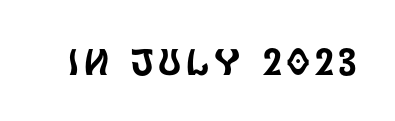
{"serif": "no", "italic": "no", "width": "condensed", "x_height": "large", "monospaced": "no", "underline": "no", "glyph_px": 37}
